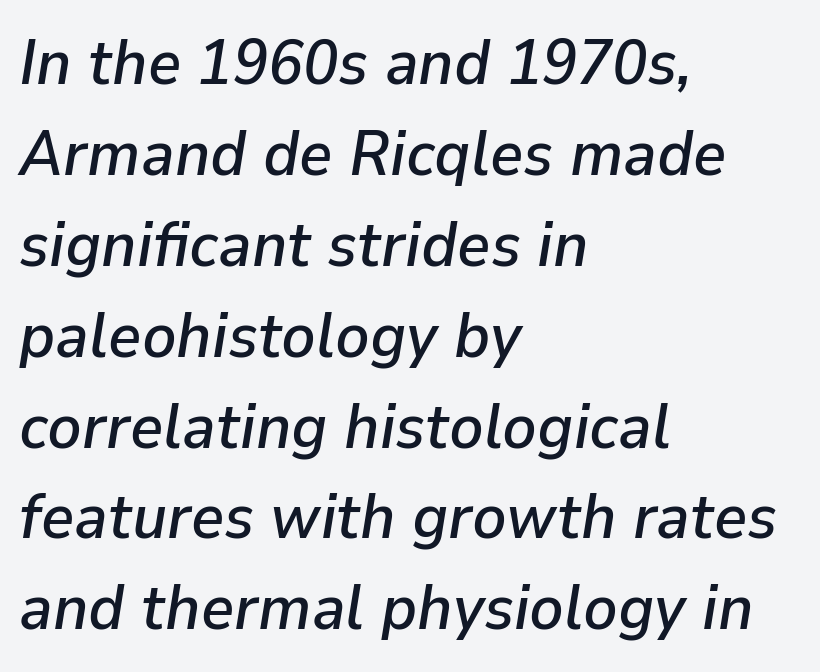
{"italic": "yes", "lean": "right", "slant_degrees": 9, "width": "normal", "stroke_contrast": "low", "x_height": "medium", "monospaced": "no", "underline": "no", "align": "left", "line_spacing": "normal", "line_spacing_ratio": 1.42, "letter_spacing": "normal", "letter_spacing_em": 0.0, "glyph_px": 64}
